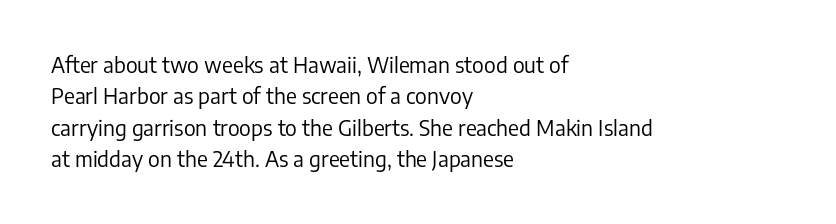
The image shows 21 px text type, upright; set left-aligned, normal line spacing (1.5x), normal letter spacing, not underlined.
